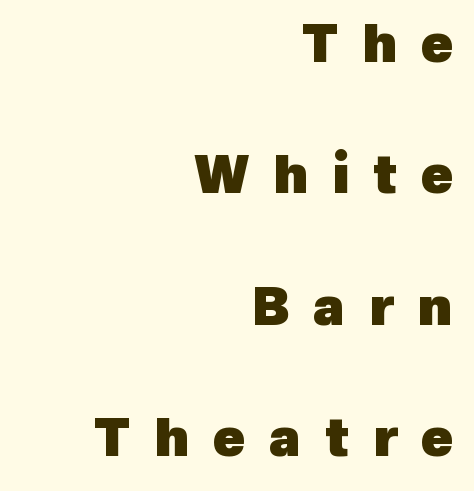
Layout note: lines flush right. How heavy is the stroke? Heavy — this is a bold. These lines are rendered in a variable-pitch font. A typesetter would label this face a sans. Words float on clear page, feet unadorned. Interline gaps are noticeably wide in this sample.
